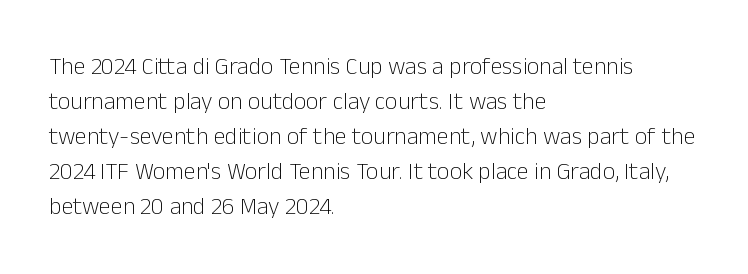
{"italic": "no", "bold": "no", "underline": "no", "align": "left", "line_spacing": "normal", "line_spacing_ratio": 1.46, "letter_spacing": "normal", "letter_spacing_em": 0.0, "glyph_px": 24}
